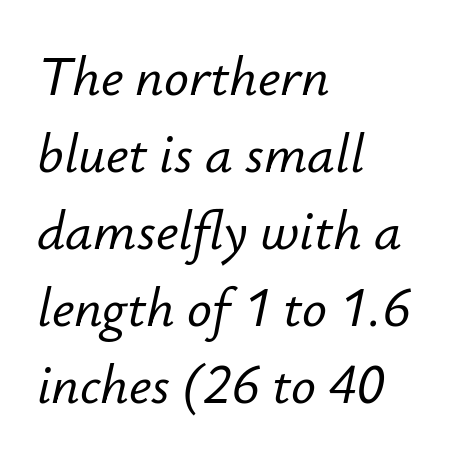
The image shows 55 px text type, italic (leaning right); set left-aligned, normal line spacing (1.4x), normal letter spacing, not underlined; low stroke contrast and a small x-height.
